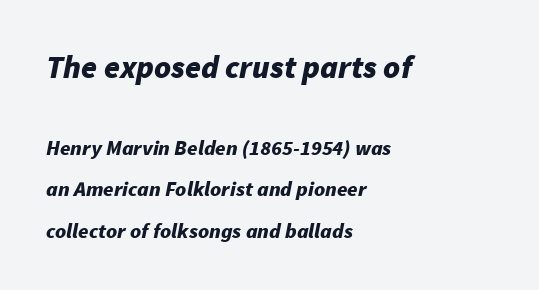
Q: Is the text bold? A: Yes.
Q: Is the text italic (slanted)? A: Yes, it leans right by about 11 degrees.
Q: Is the text underlined? A: No.
Q: How is the paragraph aligned? A: Left-aligned.
Q: Is the spacing between letters normal or unusually wide? A: Normal.
Q: Is the spacing between lines tight, normal or loose? A: Loose.
Q: Which block of text is set in a larger size, the first (top) or the second (bottom)? A: The first (top) one.
Q: Width (condensed, normal, or wide)? A: Normal.
Q: Stroke contrast? A: Low.
Q: x-height? A: Medium.
Q: Monospaced? A: No.
